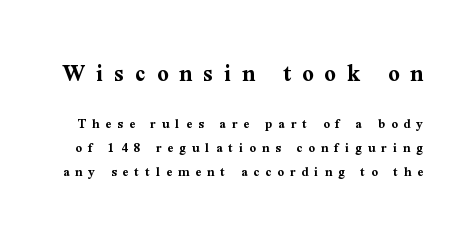
The image shows 25 px bold type, upright; set normal line spacing (1.69x), unusually wide letter spacing (+0.44 em), not underlined; the first (top) block is 1.79x larger.
